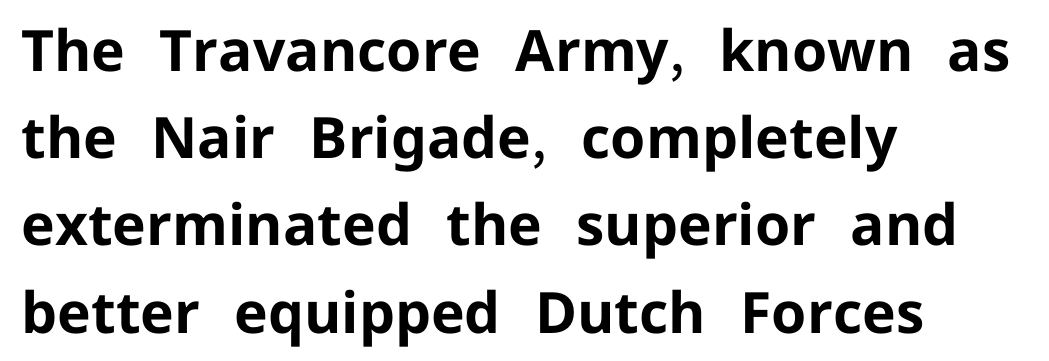
Q: Is the text bold? A: Yes.
Q: Is the text italic (slanted)? A: No, it is upright.
Q: Is the typeface a serif or a sans-serif typeface? A: Sans-serif.
Q: Is the text underlined? A: No.
Q: How is the paragraph aligned? A: Left-aligned.
Q: Is the spacing between letters normal or unusually wide? A: Normal.
Q: Is the spacing between lines tight, normal or loose? A: Normal.
Q: Width (condensed, normal, or wide)? A: Normal.
Q: Stroke contrast? A: Low.
Q: x-height? A: Medium.
Q: Monospaced? A: No.
